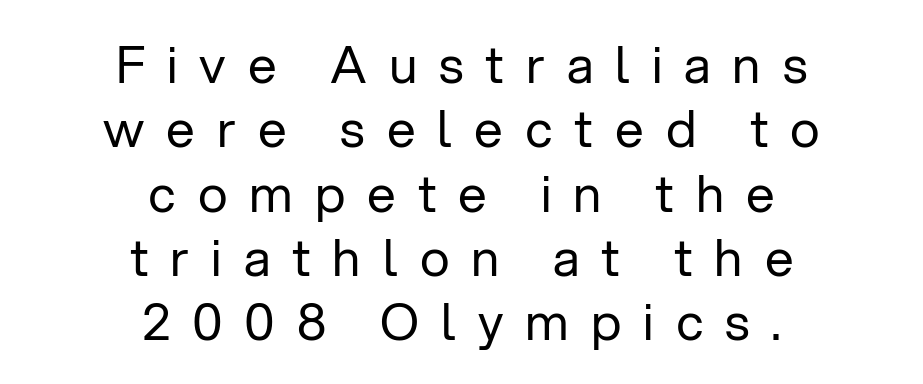
{"serif": "no", "italic": "no", "bold": "no", "weight": "regular", "width": "normal", "stroke_contrast": "low", "x_height": "medium", "monospaced": "no", "underline": "no", "align": "center", "line_spacing": "normal", "line_spacing_ratio": 1.26, "letter_spacing": "wide", "letter_spacing_em": 0.43, "glyph_px": 51}
